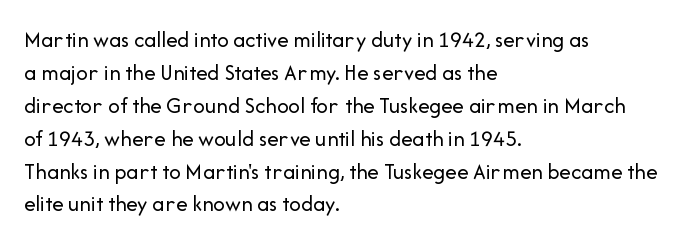
Q: Is the text bold? A: No.
Q: Is the text italic (slanted)? A: No, it is upright.
Q: Is the text underlined? A: No.
Q: How is the paragraph aligned? A: Left-aligned.
Q: Is the spacing between letters normal or unusually wide? A: Normal.
Q: Is the spacing between lines tight, normal or loose? A: Normal.
